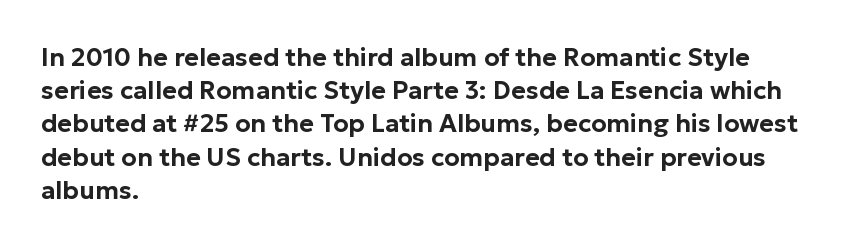
Q: Is the text italic (slanted)? A: No, it is upright.
Q: Is the text underlined? A: No.
Q: How is the paragraph aligned? A: Left-aligned.
Q: Is the spacing between letters normal or unusually wide? A: Normal.
Q: Is the spacing between lines tight, normal or loose? A: Normal.
